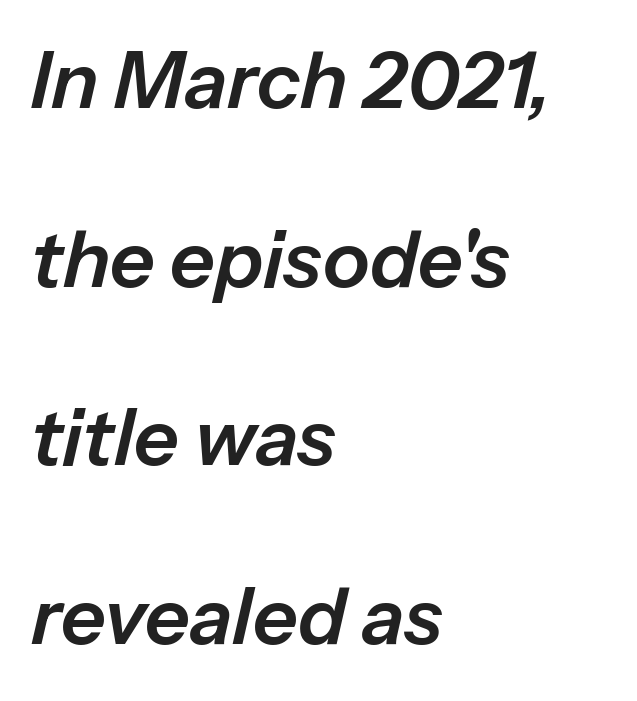
Q: Is the text italic (slanted)? A: Yes, it leans right by about 13 degrees.
Q: Is the text underlined? A: No.
Q: How is the paragraph aligned? A: Left-aligned.
Q: Is the spacing between letters normal or unusually wide? A: Normal.
Q: Is the spacing between lines tight, normal or loose? A: Loose.
Q: Width (condensed, normal, or wide)? A: Normal.
Q: Stroke contrast? A: Low.
Q: x-height? A: Medium.
Q: Monospaced? A: No.
